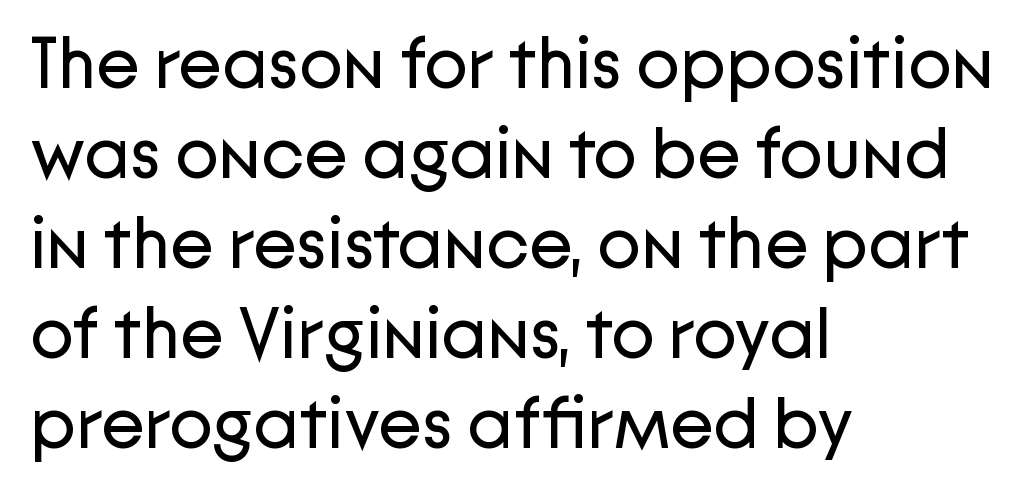
Q: Is the text bold? A: No.
Q: Is the text italic (slanted)? A: No, it is upright.
Q: Is the typeface a serif or a sans-serif typeface? A: Sans-serif.
Q: Is the text underlined? A: No.
Q: How is the paragraph aligned? A: Left-aligned.
Q: Is the spacing between letters normal or unusually wide? A: Normal.
Q: Is the spacing between lines tight, normal or loose? A: Normal.
Q: Width (condensed, normal, or wide)? A: Normal.
Q: Stroke contrast? A: Low.
Q: x-height? A: Medium.
Q: Monospaced? A: No.
